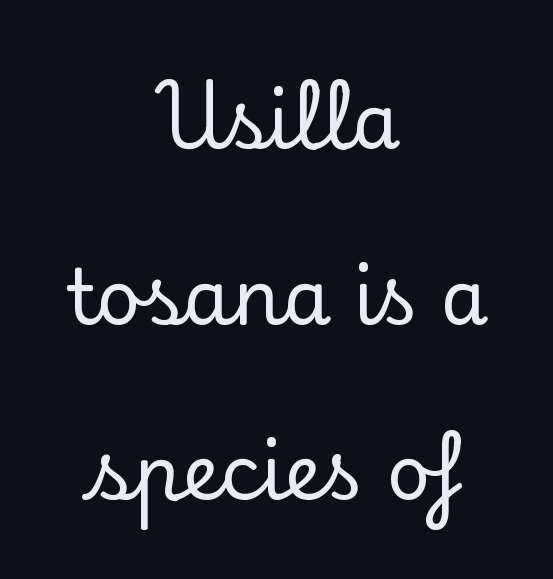
{"serif": "yes", "italic": "no", "width": "normal", "stroke_contrast": "low", "x_height": "small", "monospaced": "no", "underline": "no", "align": "center", "line_spacing": "loose", "line_spacing_ratio": 2.31, "letter_spacing": "normal", "letter_spacing_em": 0.0, "glyph_px": 76}
